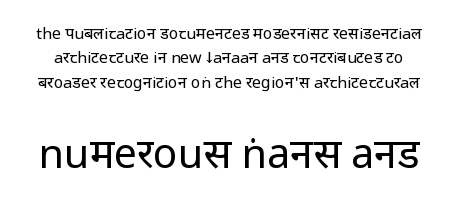
Q: Is the text bold? A: No.
Q: Is the text italic (slanted)? A: No, it is upright.
Q: Is the typeface a serif or a sans-serif typeface? A: Sans-serif.
Q: Is the text underlined? A: No.
Q: Is the spacing between letters normal or unusually wide? A: Normal.
Q: Is the spacing between lines tight, normal or loose? A: Normal.
Q: Which block of text is set in a larger size, the first (top) or the second (bottom)? A: The second (bottom) one.
Q: Width (condensed, normal, or wide)? A: Condensed.
Q: Stroke contrast? A: Low.
